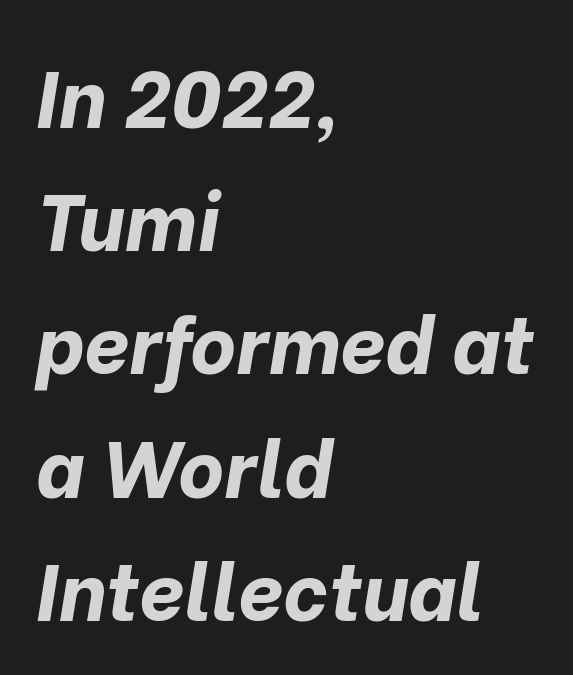
The image shows 79 px bold type, italic (leaning right); set left-aligned, normal line spacing (1.56x), normal letter spacing, not underlined; low stroke contrast and a medium x-height.
